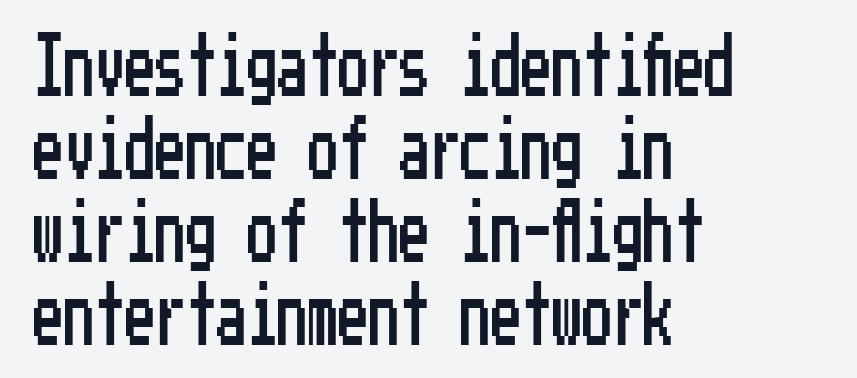
{"serif": "no", "italic": "no", "width": "condensed", "stroke_contrast": "low", "x_height": "medium", "underline": "no", "align": "left", "line_spacing": "normal", "line_spacing_ratio": 1.36, "letter_spacing": "normal", "letter_spacing_em": 0.0, "glyph_px": 61}
